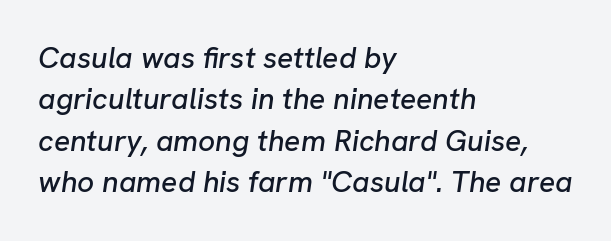
The image shows 30 px text type, italic (leaning right); set left-aligned, normal line spacing (1.38x), normal letter spacing, not underlined; low stroke contrast and a medium x-height.
